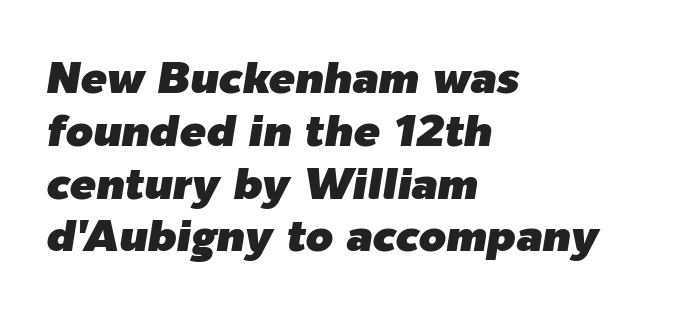
{"italic": "yes", "lean": "right", "slant_degrees": 9, "width": "normal", "stroke_contrast": "low", "x_height": "medium", "monospaced": "no", "underline": "no", "align": "left", "line_spacing_ratio": 1.2, "letter_spacing": "normal", "letter_spacing_em": 0.0, "glyph_px": 44}
